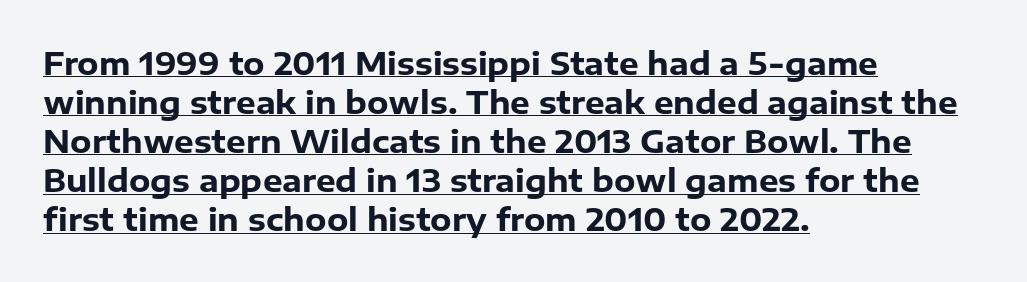
{"serif": "no", "italic": "no", "bold": "yes", "weight": "heavy", "width": "normal", "stroke_contrast": "low", "x_height": "medium", "monospaced": "no", "underline": "yes", "align": "left", "line_spacing": "normal", "line_spacing_ratio": 1.26, "letter_spacing": "normal", "letter_spacing_em": 0.0, "glyph_px": 31}
